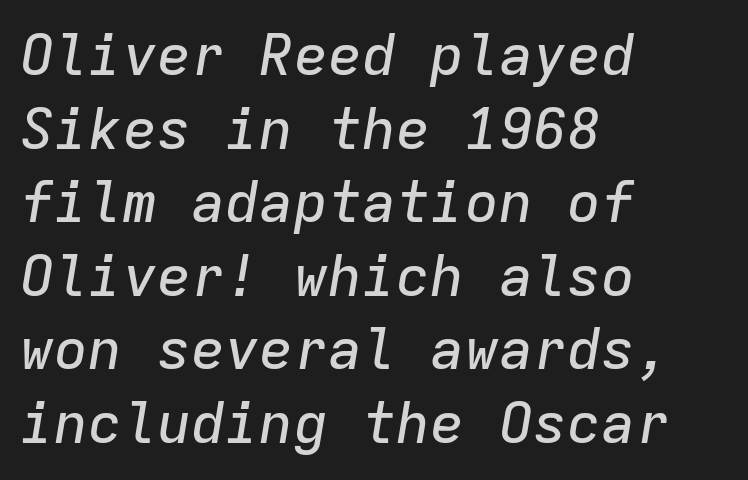
The image shows 57 px text type, italic (leaning right), monospaced; set left-aligned, normal line spacing (1.29x), normal letter spacing, not underlined; low stroke contrast and a medium x-height.
